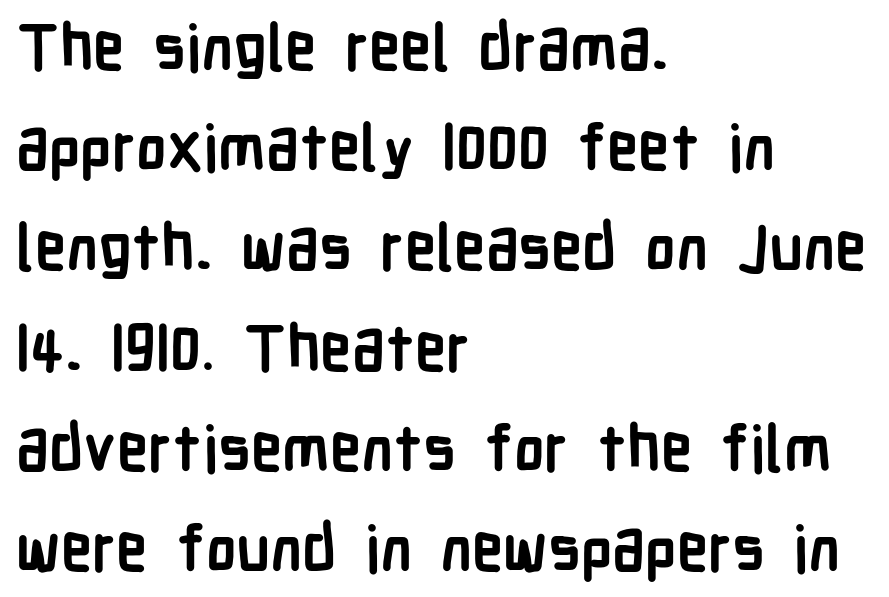
{"serif": "no", "italic": "no", "bold": "yes", "weight": "semibold", "width": "condensed", "stroke_contrast": "low", "x_height": "medium", "monospaced": "no", "underline": "no", "align": "left", "line_spacing": "normal", "line_spacing_ratio": 1.59, "letter_spacing": "normal", "letter_spacing_em": 0.0, "glyph_px": 63}
